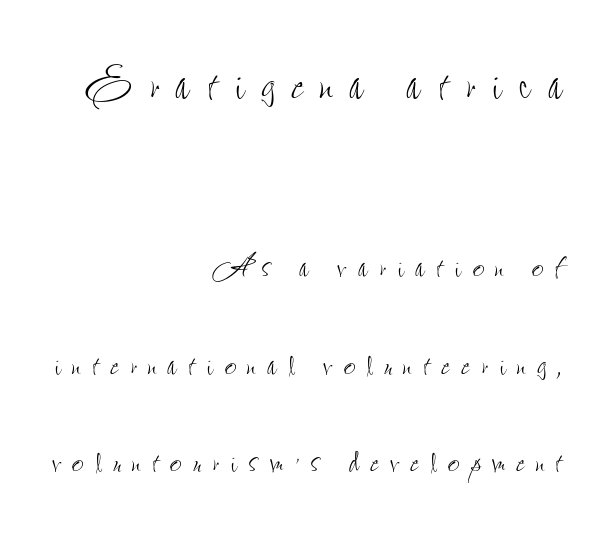
A typesetter would call this leading open, well beyond the default. Spacing verdict: proportional, widths tailored to each character. Here the first block reads like a headline and the second like body copy. Is this a heavy cut? Hardly; it is regular or lighter. Short note: letters widely spaced.
